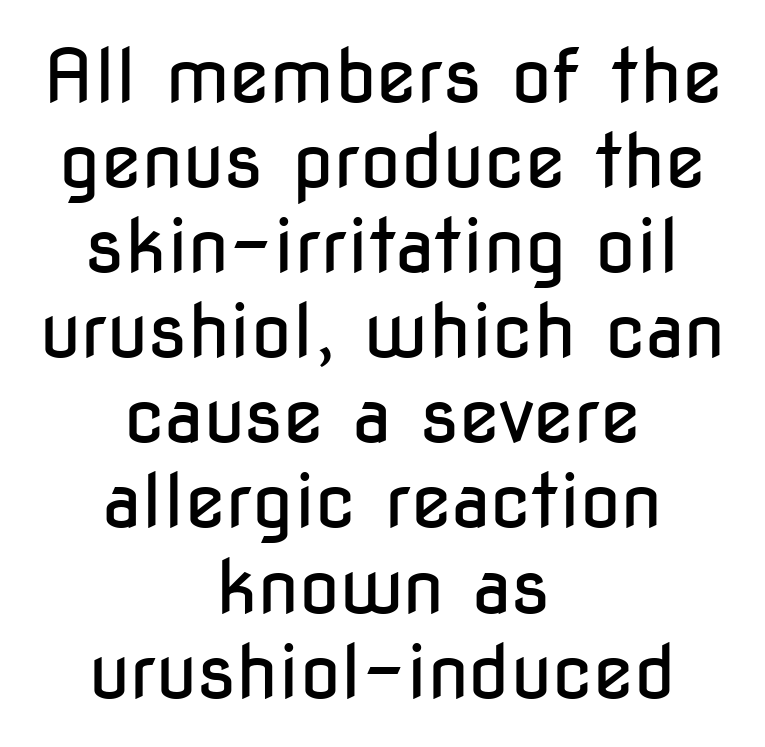
The image shows 74 px regular-weight, condensed sans-serif type, upright; set centered, tight line spacing (1.15x), normal letter spacing, not underlined; low stroke contrast and a medium x-height.
